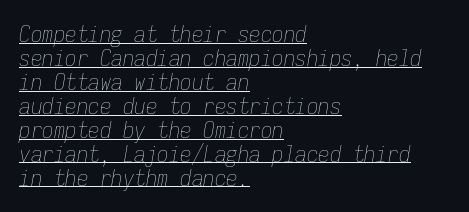
{"italic": "yes", "lean": "right", "slant_degrees": 9, "bold": "no", "underline": "yes", "align": "left", "line_spacing": "tight", "line_spacing_ratio": 1.04, "letter_spacing": "normal", "letter_spacing_em": 0.0, "glyph_px": 23}
